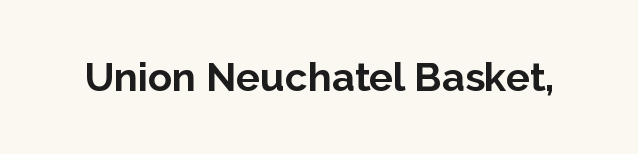
Q: Is the text bold? A: Yes.
Q: Is the text italic (slanted)? A: No, it is upright.
Q: Is the typeface a serif or a sans-serif typeface? A: Sans-serif.
Q: Is the text underlined? A: No.
Q: Is the spacing between letters normal or unusually wide? A: Normal.
Q: Width (condensed, normal, or wide)? A: Normal.
Q: Stroke contrast? A: Low.
Q: x-height? A: Medium.
Q: Monospaced? A: No.
